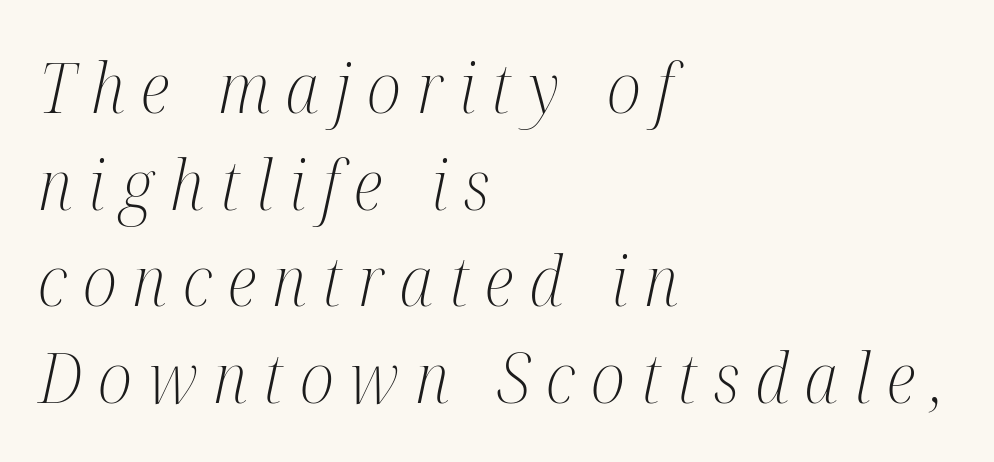
The leading is moderate, giving the passage an even texture. If you drew a line through each stem, it would be angled. Notice how the passage keeps a crisp vertical edge on the left only. The strokes are not fattened; the text isn't bold. Check where the strokes stop: tiny serifs finish them off. Words appear elongated and porous because spacing is wide.
